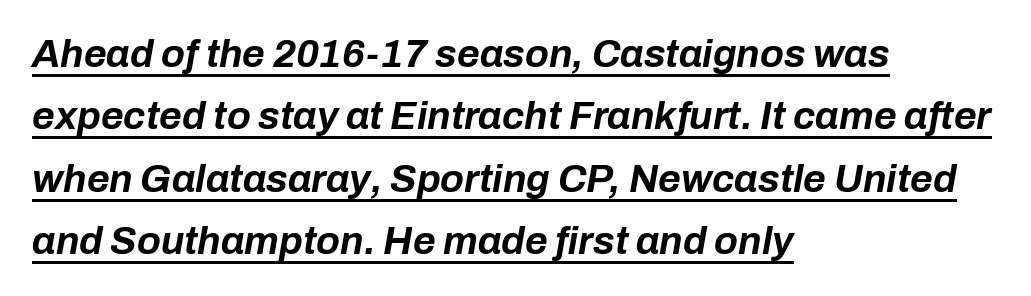
The image shows 39 px bold type, italic (leaning right); set left-aligned, normal line spacing (1.6x), normal letter spacing, underlined; low stroke contrast and a medium x-height.
